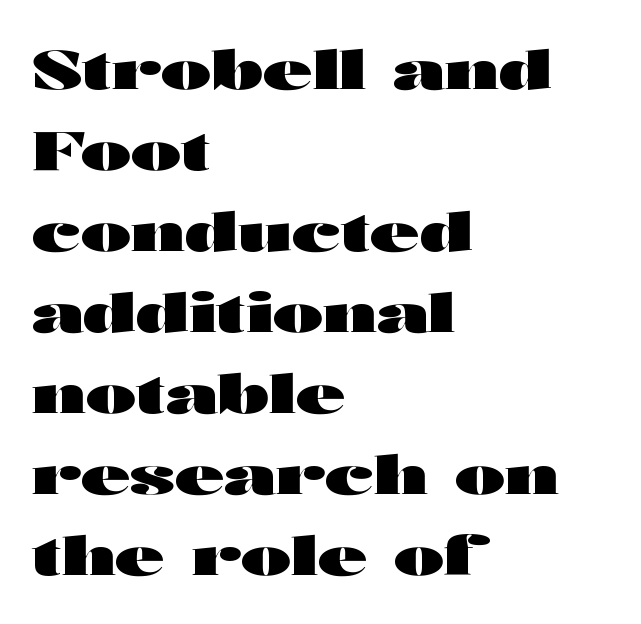
The image shows 54 px heavy, wide type, upright; set left-aligned, normal line spacing (1.5x), normal letter spacing, not underlined; high stroke contrast and a medium x-height.
